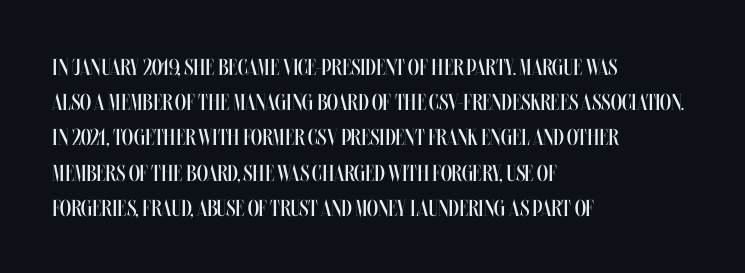
The image shows 23 px text type, upright; set left-aligned, normal line spacing (1.53x), normal letter spacing, not underlined.
